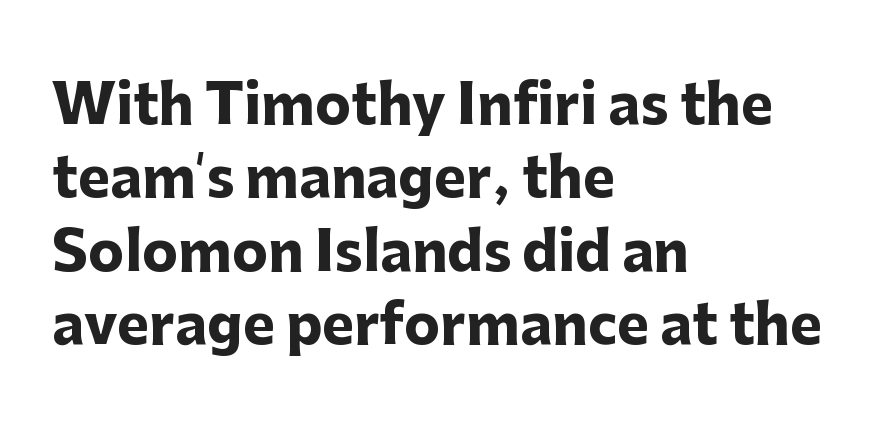
The image shows 54 px heavy sans-serif type, upright; set left-aligned, normal line spacing (1.36x), normal letter spacing, not underlined; low stroke contrast and a medium x-height.
